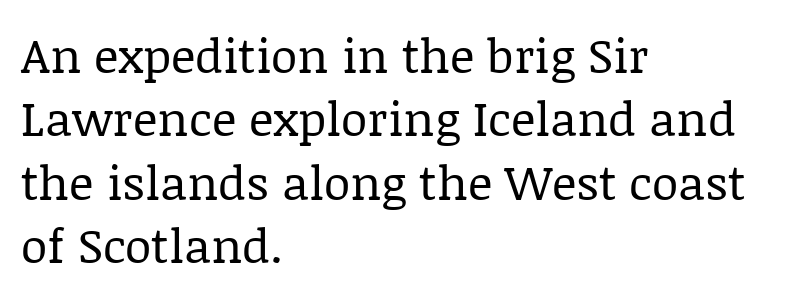
The image shows 48 px regular-weight serif type, upright; set left-aligned, normal line spacing (1.32x), normal letter spacing, not underlined; low stroke contrast and a large x-height.
